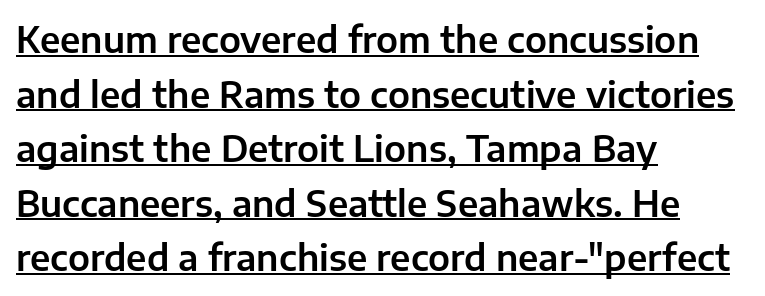
{"serif": "no", "italic": "no", "width": "normal", "stroke_contrast": "low", "x_height": "medium", "monospaced": "no", "underline": "yes", "align": "left", "line_spacing": "normal", "line_spacing_ratio": 1.56, "letter_spacing": "normal", "letter_spacing_em": 0.0, "glyph_px": 35}
